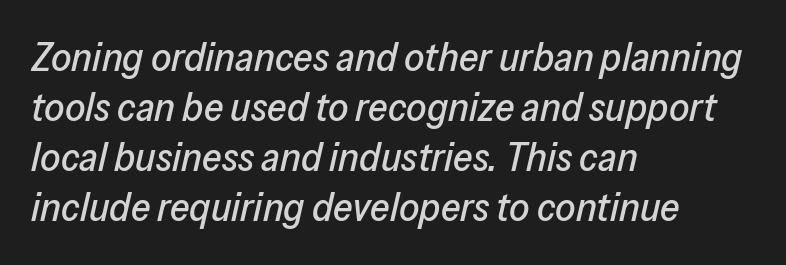
The rendering applies a slant to the glyphs. The passage shown is not underscored anywhere. The face used here is proportionally spaced, like ordinary book or web type. Students, observe: this is what conventionally led text looks like. Reading down the block, your eye returns to a fixed left position each line.
